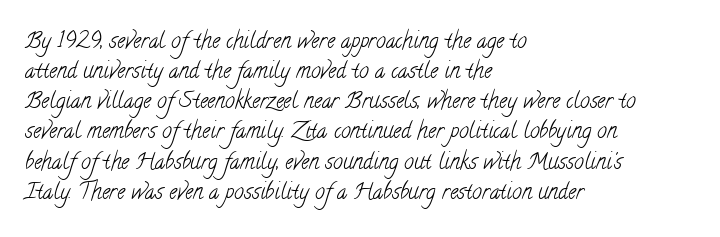
{"bold": "no", "underline": "no", "align": "left", "line_spacing": "normal", "line_spacing_ratio": 1.37, "letter_spacing": "normal", "letter_spacing_em": 0.0, "glyph_px": 22}
